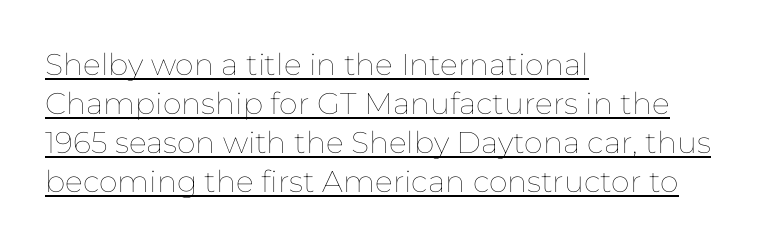
{"italic": "no", "bold": "no", "weight": "thin", "width": "normal", "stroke_contrast": "low", "x_height": "medium", "monospaced": "no", "underline": "yes", "align": "left", "line_spacing": "normal", "line_spacing_ratio": 1.3, "letter_spacing": "normal", "letter_spacing_em": 0.0, "glyph_px": 30}
